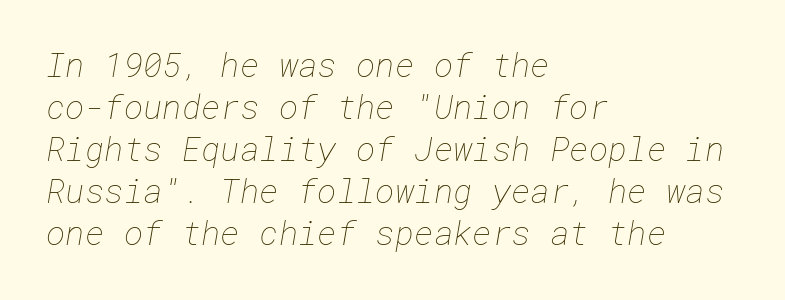
These lines stack with their left ends in a neat column. Plain, unruled lines of type. On a weight scale, this lands at 450 or below. Observe the ordinary spacing: letters are neighbours, not strangers. If you measured baseline to baseline, you'd find a middling distance.
